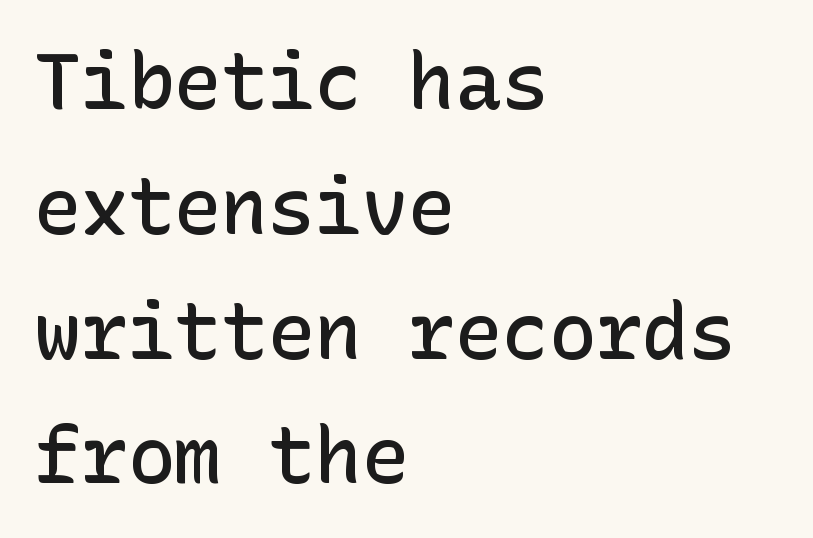
{"serif": "no", "italic": "no", "bold": "semi", "weight": "semibold", "width": "normal", "stroke_contrast": "low", "x_height": "medium", "underline": "no", "align": "left", "line_spacing": "normal", "line_spacing_ratio": 1.6, "letter_spacing": "normal", "letter_spacing_em": 0.0, "glyph_px": 78}
